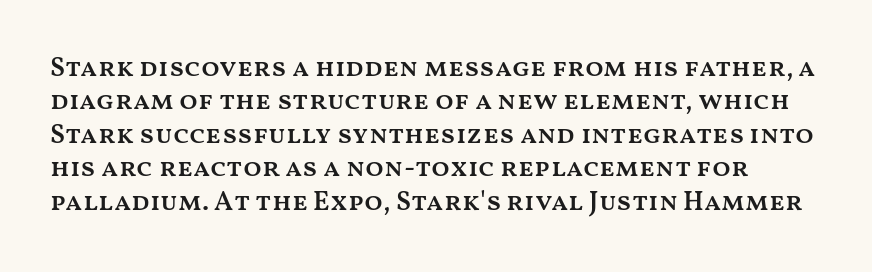
{"italic": "no", "bold": "semi", "underline": "no", "line_spacing_ratio": 1.24, "letter_spacing": "normal", "letter_spacing_em": 0.0, "glyph_px": 27}
